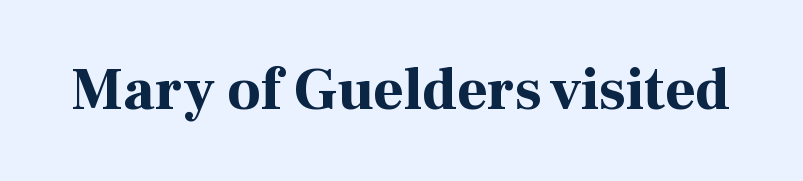
{"serif": "yes", "italic": "no", "bold": "yes", "weight": "bold", "width": "normal", "stroke_contrast": "high", "x_height": "medium", "monospaced": "no", "underline": "no", "letter_spacing": "normal", "letter_spacing_em": 0.0, "glyph_px": 59}
